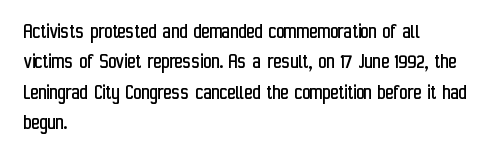
Q: Is the text bold? A: No.
Q: Is the text italic (slanted)? A: No, it is upright.
Q: Is the text underlined? A: No.
Q: How is the paragraph aligned? A: Left-aligned.
Q: Is the spacing between letters normal or unusually wide? A: Normal.
Q: Is the spacing between lines tight, normal or loose? A: Normal.
